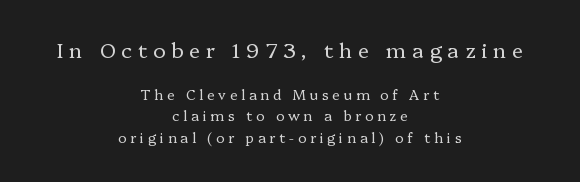
Tall strokes in this sample are plumb rather than angled. A clean baseline with only descenders dipping below it. Whoever set this chose a conventional vertical rhythm. Someone cranked the tracking dial way up on this one. You get the large type first, then a drop to smaller type. The compositor balanced each line on the midline.
